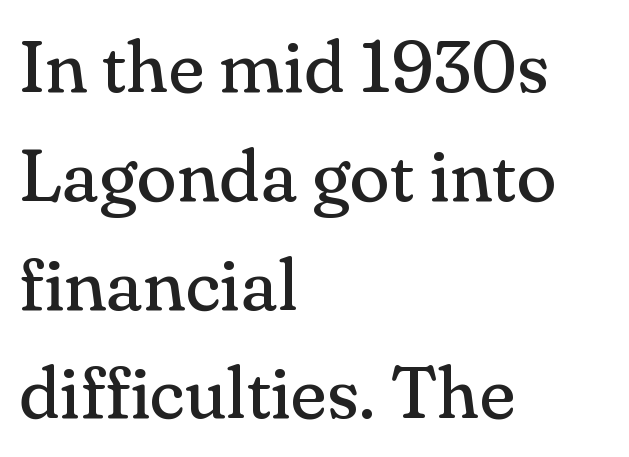
{"serif": "yes", "italic": "no", "bold": "no", "weight": "regular", "width": "normal", "stroke_contrast": "medium", "x_height": "small", "monospaced": "no", "underline": "no", "align": "left", "line_spacing": "normal", "line_spacing_ratio": 1.47, "letter_spacing": "normal", "letter_spacing_em": 0.0, "glyph_px": 74}
